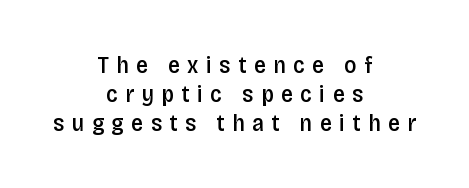
{"italic": "no", "bold": "semi", "underline": "no", "align": "center", "line_spacing_ratio": 1.2, "letter_spacing": "wide", "letter_spacing_em": 0.31, "glyph_px": 24}
